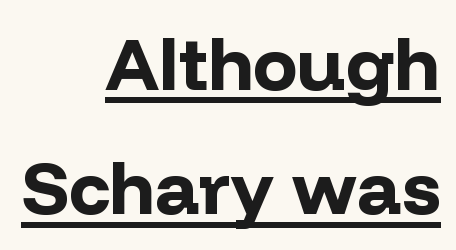
The image shows 74 px bold sans-serif type, upright; set right-aligned, normal line spacing (1.68x), normal letter spacing, underlined; low stroke contrast and a medium x-height.
